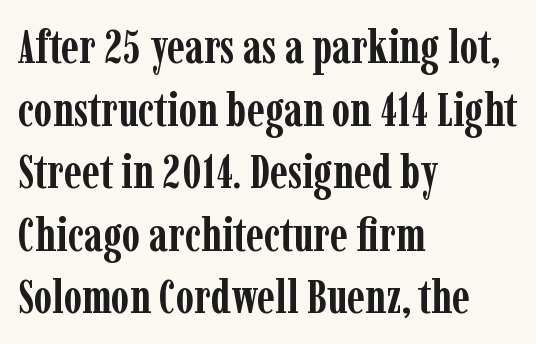
The image shows 47 px semibold, condensed serif type, upright; set left-aligned, normal line spacing (1.33x), normal letter spacing, not underlined; low stroke contrast and a medium x-height.
